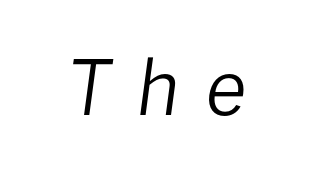
{"italic": "yes", "lean": "right", "slant_degrees": 8, "bold": "no", "weight": "regular", "width": "normal", "stroke_contrast": "low", "x_height": "medium", "monospaced": "no", "underline": "no", "letter_spacing": "wide", "letter_spacing_em": 0.35, "glyph_px": 75}
